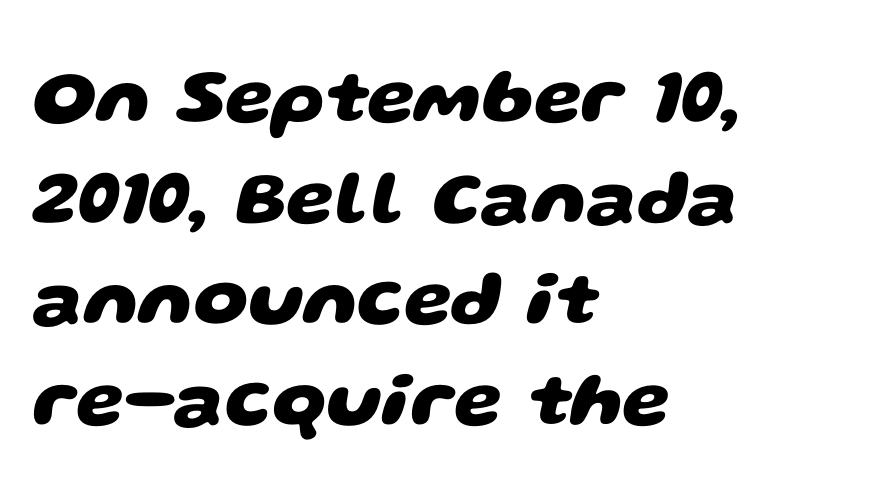
Q: Is the text bold? A: Yes.
Q: Is the typeface a serif or a sans-serif typeface? A: Sans-serif.
Q: Is the text underlined? A: No.
Q: How is the paragraph aligned? A: Left-aligned.
Q: Is the spacing between letters normal or unusually wide? A: Normal.
Q: Is the spacing between lines tight, normal or loose? A: Normal.
Q: Width (condensed, normal, or wide)? A: Wide.
Q: Stroke contrast? A: Low.
Q: x-height? A: Large.
Q: Monospaced? A: No.
